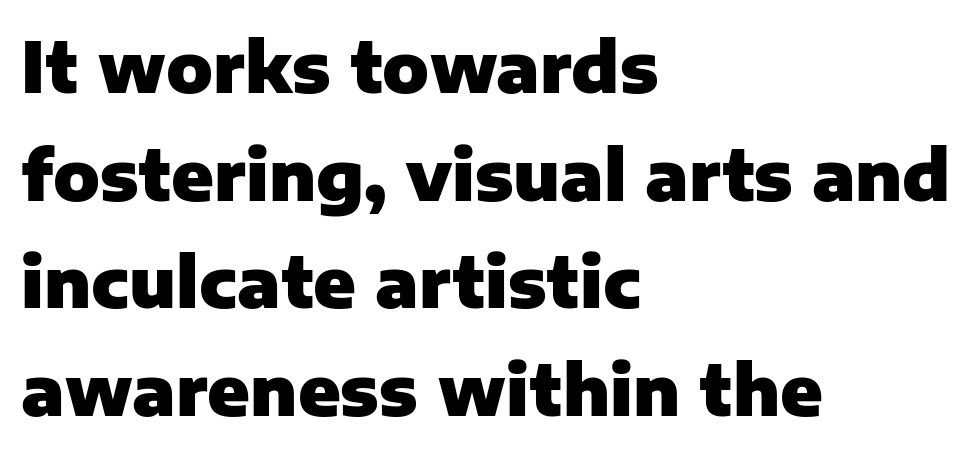
{"serif": "no", "italic": "no", "bold": "yes", "weight": "heavy", "width": "normal", "stroke_contrast": "low", "x_height": "medium", "monospaced": "no", "underline": "no", "align": "left", "line_spacing": "normal", "line_spacing_ratio": 1.56, "letter_spacing": "normal", "letter_spacing_em": 0.0, "glyph_px": 69}
